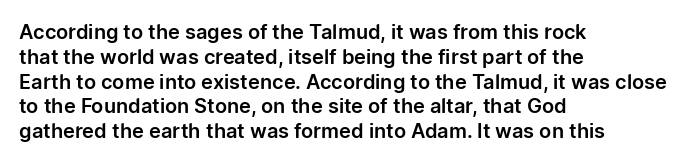
The image shows 20 px text type, upright; set left-aligned, line spacing 1.24x, normal letter spacing, not underlined.
